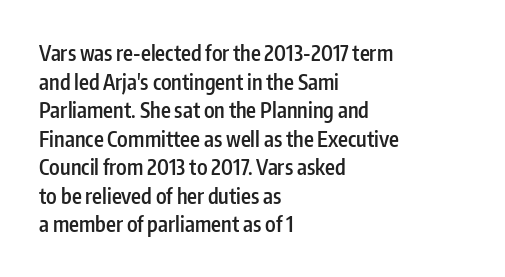
{"italic": "no", "bold": "semi", "underline": "no", "align": "left", "line_spacing": "normal", "line_spacing_ratio": 1.36, "letter_spacing": "normal", "letter_spacing_em": 0.0, "glyph_px": 21}
